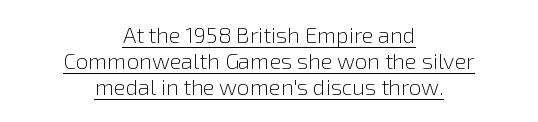
{"italic": "no", "bold": "no", "underline": "yes", "align": "center", "line_spacing_ratio": 1.19, "letter_spacing": "normal", "letter_spacing_em": 0.0, "glyph_px": 22}
